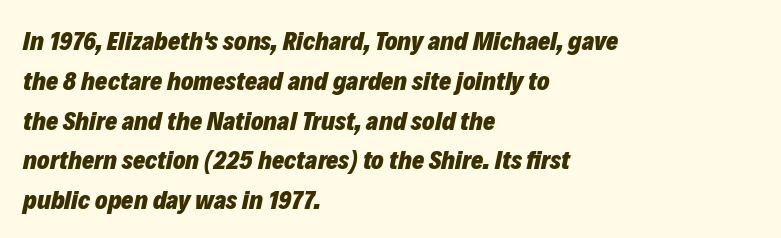
Line starts are locked; line ends wander. Does the weight exceed regular? Yes, all the way to bold. Interline gaps are of average width in this sample. This sample uses an oblique cut, with every glyph tilted off the vertical. Short note: letters normally spaced. Plain, unruled lines of type.
